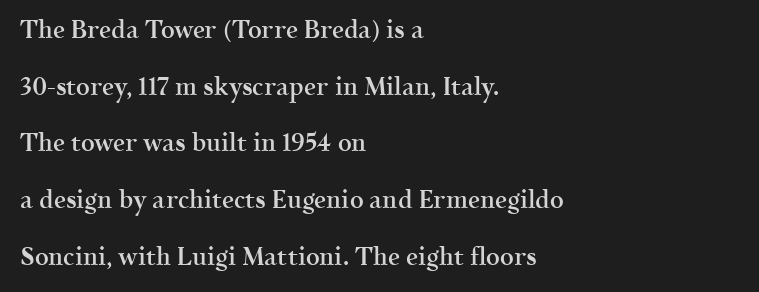
{"italic": "no", "bold": "semi", "underline": "no", "align": "left", "line_spacing": "loose", "line_spacing_ratio": 2.36, "letter_spacing": "normal", "letter_spacing_em": 0.0, "glyph_px": 24}
